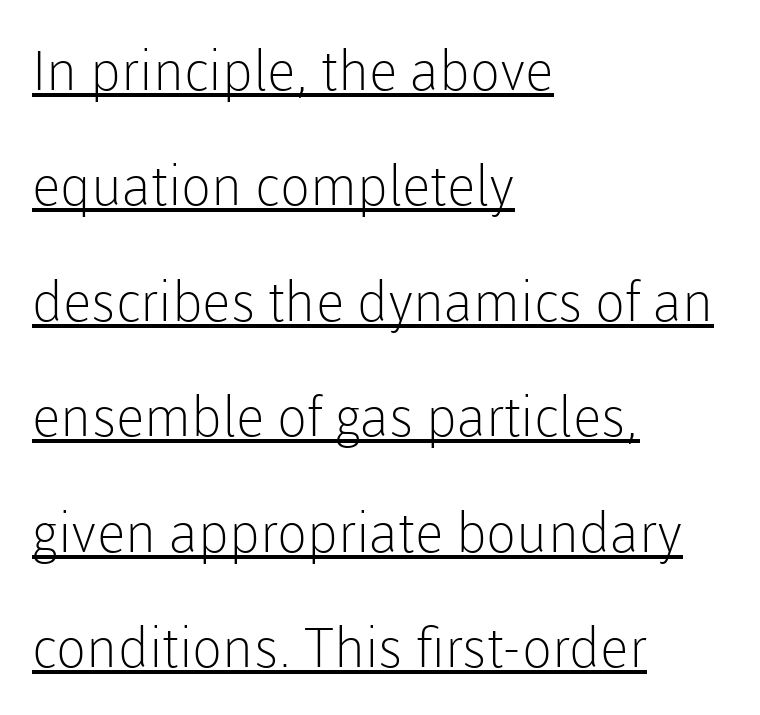
{"serif": "no", "italic": "no", "bold": "no", "weight": "light", "width": "normal", "stroke_contrast": "low", "x_height": "medium", "monospaced": "no", "underline": "yes", "align": "left", "line_spacing": "loose", "line_spacing_ratio": 2.1, "letter_spacing": "normal", "letter_spacing_em": 0.0, "glyph_px": 55}
